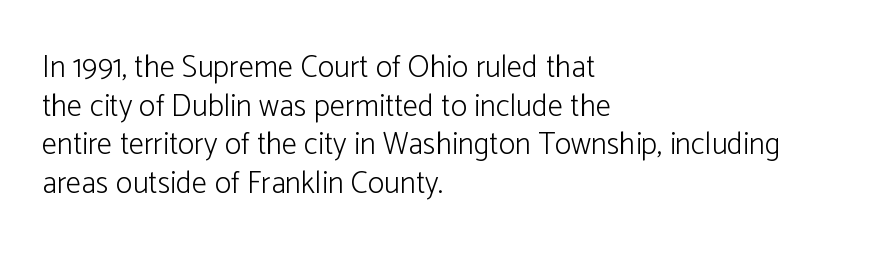
Q: Is the text bold? A: No.
Q: Is the text italic (slanted)? A: No, it is upright.
Q: Is the typeface a serif or a sans-serif typeface? A: Sans-serif.
Q: Is the text underlined? A: No.
Q: How is the paragraph aligned? A: Left-aligned.
Q: Is the spacing between letters normal or unusually wide? A: Normal.
Q: Is the spacing between lines tight, normal or loose? A: Normal.
Q: Width (condensed, normal, or wide)? A: Normal.
Q: Stroke contrast? A: Low.
Q: x-height? A: Medium.
Q: Monospaced? A: No.
